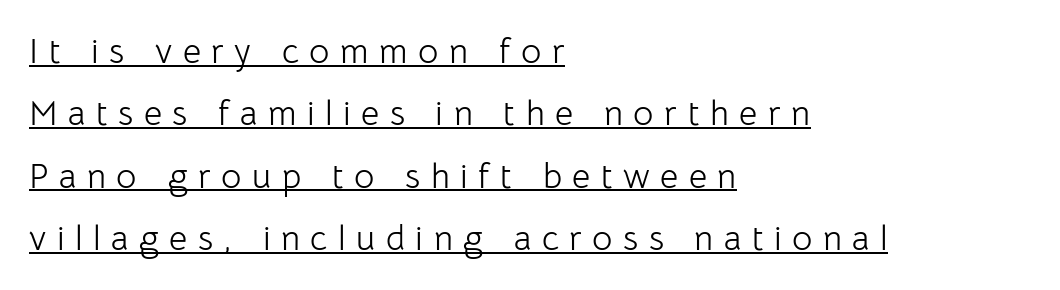
Do the characters align in a grid? No, the font is proportional. Notice how the passage keeps a crisp vertical edge on the left only. Unlike a traditional serif, this face leaves its strokes unadorned. The passage shown is underscored from start to finish. Compared with a typical body face, this is equally light or lighter still.
